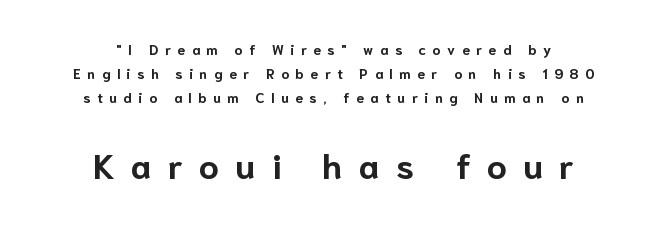
The passage is arranged like a title page — every line centered. Posture: straight, roman, zero tilt. These two chunks differ in scale, with the bottom chunk taking the larger measure. I'd describe the lettering as bold — thick and assertive.
